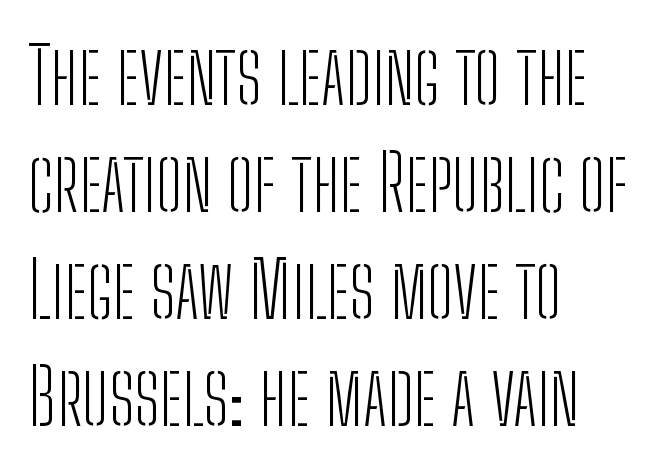
Q: Is the text bold? A: No.
Q: Is the text italic (slanted)? A: No, it is upright.
Q: Is the typeface a serif or a sans-serif typeface? A: Sans-serif.
Q: Is the text underlined? A: No.
Q: How is the paragraph aligned? A: Left-aligned.
Q: Is the spacing between letters normal or unusually wide? A: Normal.
Q: Is the spacing between lines tight, normal or loose? A: Normal.
Q: Width (condensed, normal, or wide)? A: Condensed.
Q: Stroke contrast? A: Low.
Q: x-height? A: Medium.
Q: Monospaced? A: No.
